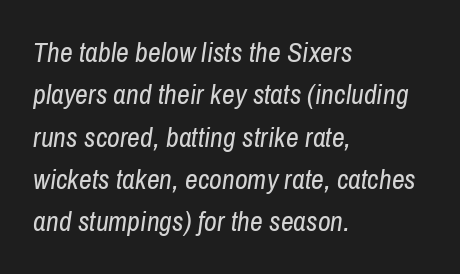
The image shows 28 px regular-weight, condensed type, italic (leaning right); set left-aligned, normal line spacing (1.51x), normal letter spacing, not underlined; low stroke contrast and a medium x-height.
